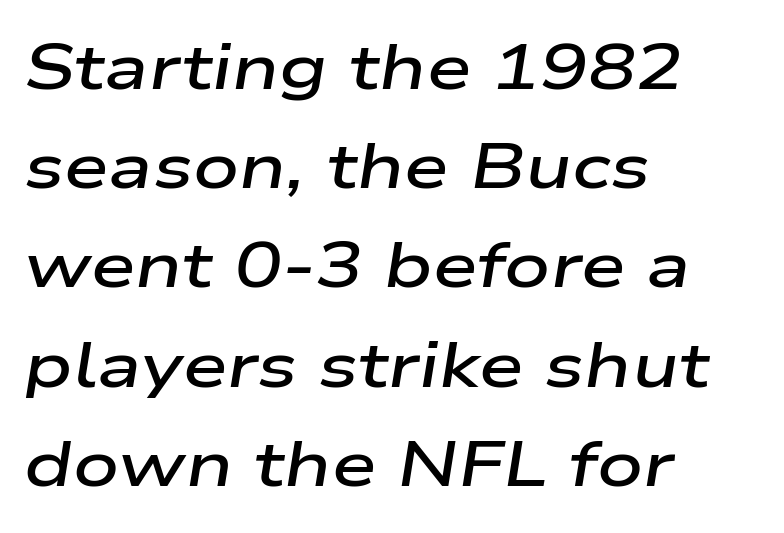
{"italic": "yes", "lean": "right", "slant_degrees": 9, "bold": "semi", "weight": "semibold", "width": "wide", "stroke_contrast": "low", "x_height": "medium", "monospaced": "no", "underline": "no", "align": "left", "line_spacing": "normal", "line_spacing_ratio": 1.55, "letter_spacing": "normal", "letter_spacing_em": 0.0, "glyph_px": 64}
